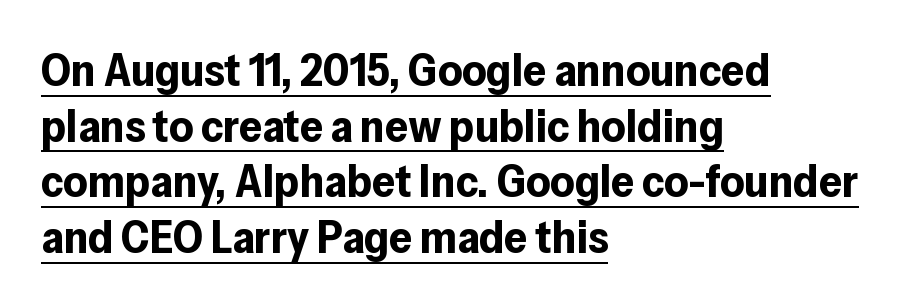
{"serif": "no", "italic": "no", "bold": "yes", "weight": "bold", "width": "normal", "stroke_contrast": "low", "x_height": "medium", "monospaced": "no", "underline": "yes", "align": "left", "line_spacing_ratio": 1.21, "letter_spacing": "normal", "letter_spacing_em": 0.0, "glyph_px": 46}
